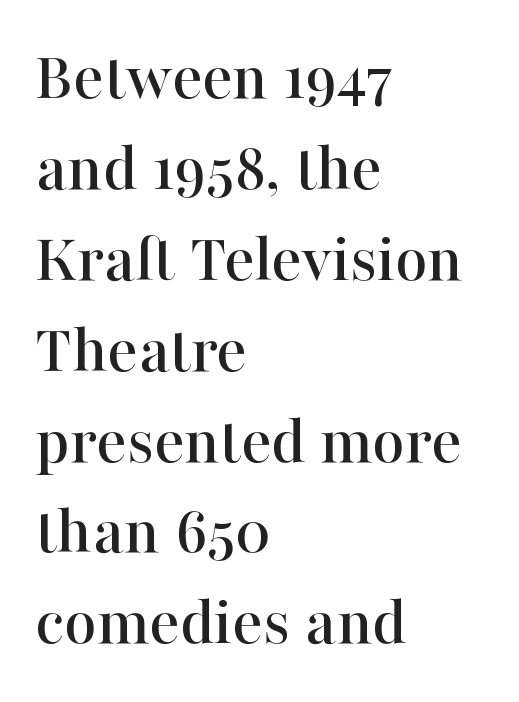
{"serif": "yes", "italic": "no", "width": "normal", "stroke_contrast": "high", "x_height": "medium", "monospaced": "no", "underline": "no", "align": "left", "line_spacing": "normal", "line_spacing_ratio": 1.28, "letter_spacing": "normal", "letter_spacing_em": 0.0, "glyph_px": 71}
